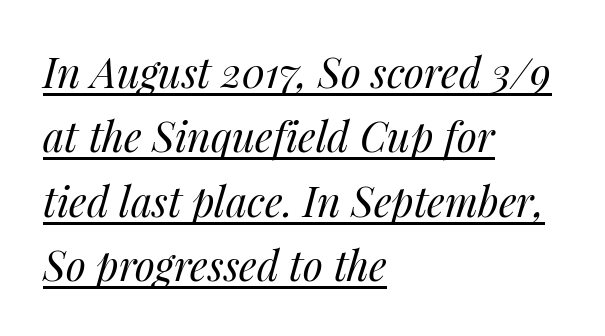
The image shows 41 px regular-weight type, italic (leaning right); set left-aligned, normal line spacing (1.57x), normal letter spacing, underlined; medium stroke contrast and a medium x-height.
